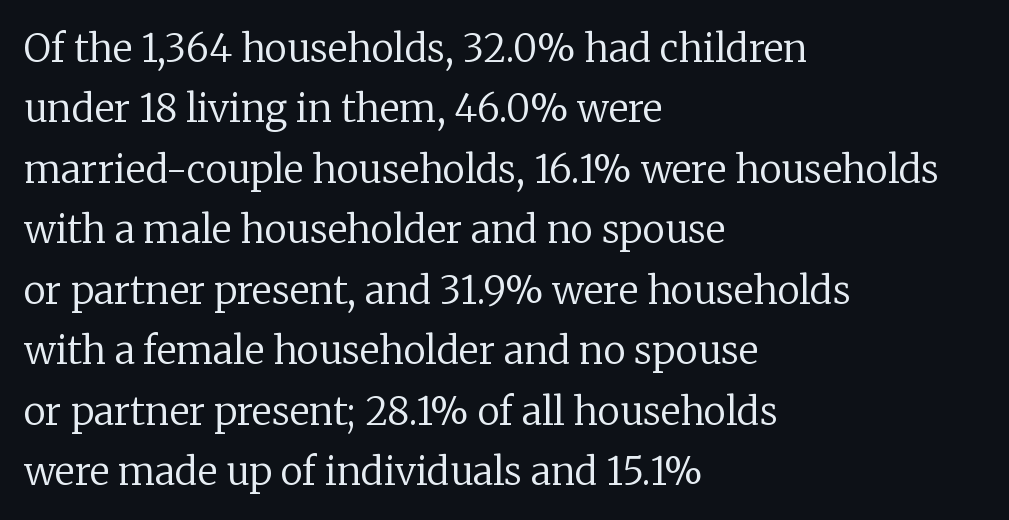
Note the varied advance widths — an 'i' is clearly narrower than an 'm'. All the whitespace from short lines collects on the right. Honestly, the row spacing looks completely unremarkable. The typesetting does not lean heavy: it is not bold. A clean baseline with only descenders dipping below it.
